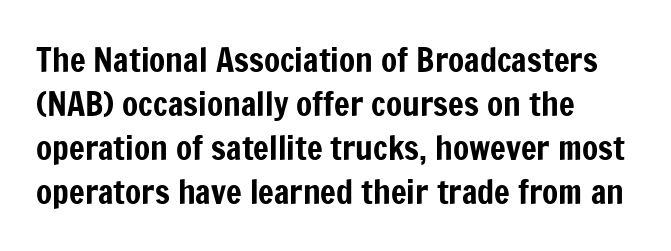
The image shows 33 px condensed sans-serif type, upright; set left-aligned, normal line spacing (1.33x), normal letter spacing, not underlined; low stroke contrast and a medium x-height.
